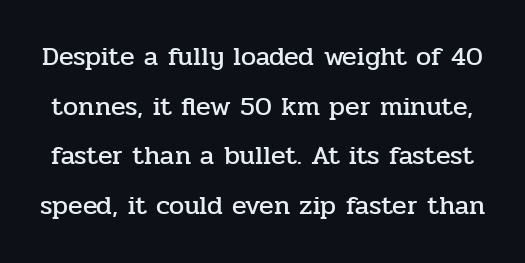
Tracking value appears to be zero — textbook default spacing. The letters stand straight up with perfectly vertical stems. The specimen omits any rule beneath the text block's lines.
